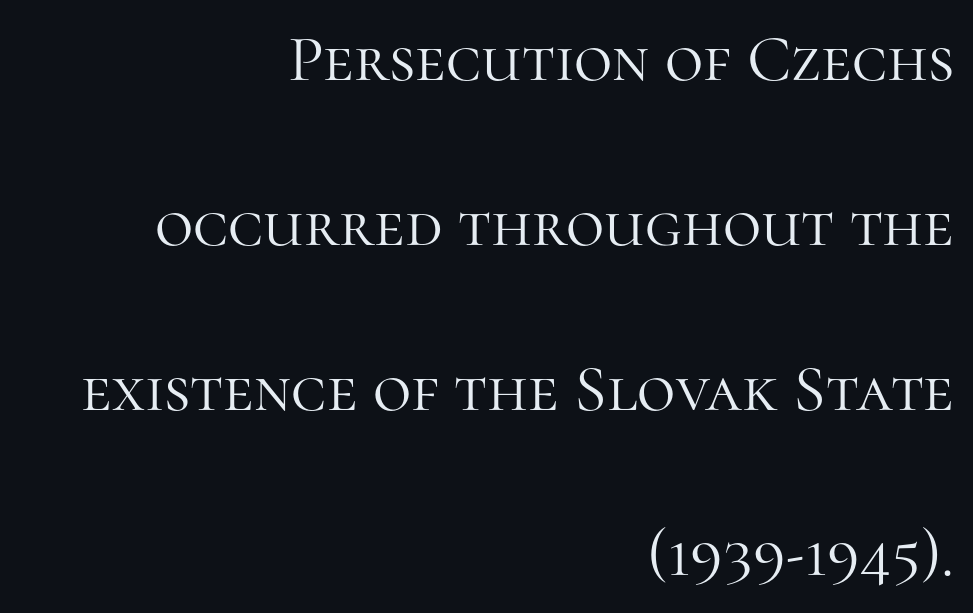
Q: Is the text bold? A: No.
Q: Is the text italic (slanted)? A: No, it is upright.
Q: Is the typeface a serif or a sans-serif typeface? A: Serif.
Q: Is the text underlined? A: No.
Q: How is the paragraph aligned? A: Right-aligned.
Q: Is the spacing between letters normal or unusually wide? A: Normal.
Q: Is the spacing between lines tight, normal or loose? A: Loose.
Q: Width (condensed, normal, or wide)? A: Normal.
Q: Stroke contrast? A: High.
Q: x-height? A: Medium.
Q: Monospaced? A: No.
